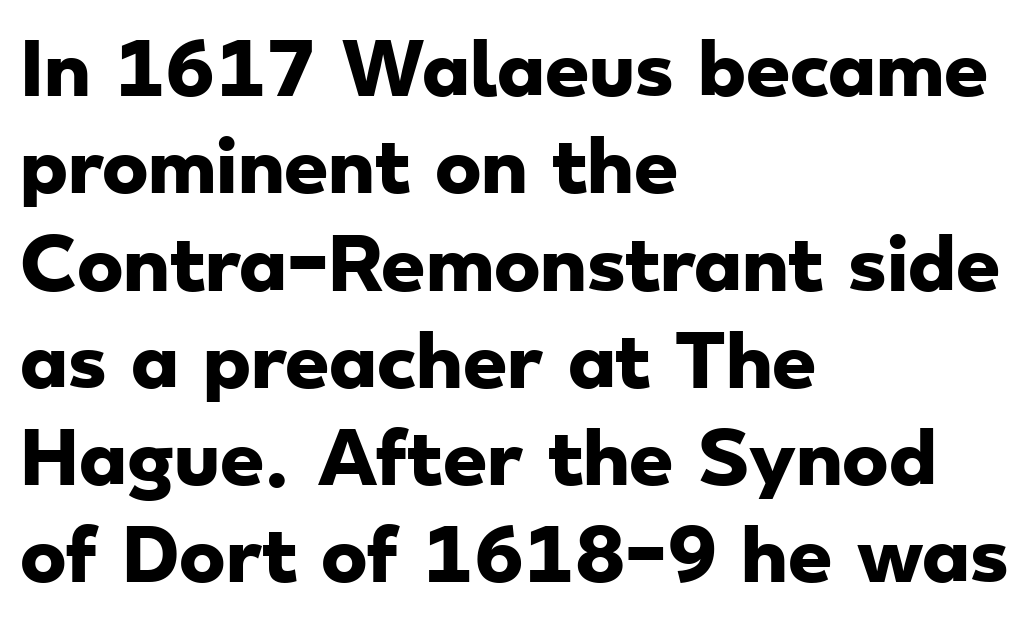
{"serif": "no", "bold": "yes", "weight": "heavy", "width": "wide", "stroke_contrast": "low", "x_height": "small", "monospaced": "no", "underline": "no", "align": "left", "line_spacing": "normal", "line_spacing_ratio": 1.39, "letter_spacing": "normal", "letter_spacing_em": 0.0, "glyph_px": 70}
